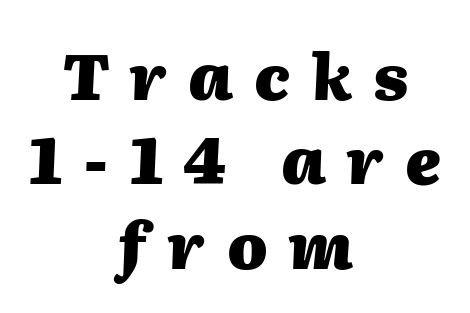
The image shows 64 px heavy type, italic (leaning right); set centered, normal line spacing (1.32x), unusually wide letter spacing (+0.33 em), not underlined; medium stroke contrast and a medium x-height.
